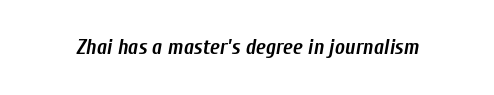
Letters rest on an invisible, unmarked baseline. Between one letter and the next there's only the usual sliver of space. Typographic density is high because the face is bold. When letters slant like this, we call the style italic.
